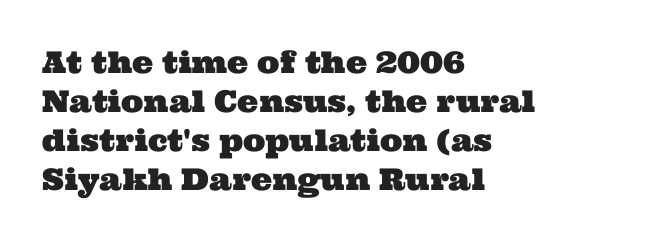
Rule under the text: the space is simply empty. These lines stack with their left ends in a neat column. This block has exactly the height ordinary leading produces. The face used here is seriffed, in the tradition of book romans. Short note: letters normally spaced. Looks like regular typesetting: each glyph gets only the width it needs.
